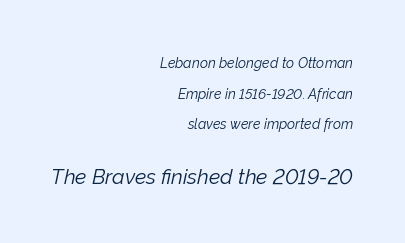
Letter spacing: default. Stems and bowls with no extra thickness — not bold. Notice how the stems are inclined rather than vertical — that's the hallmark of italics. Caption: multi-line text, flush right, ragged left.
